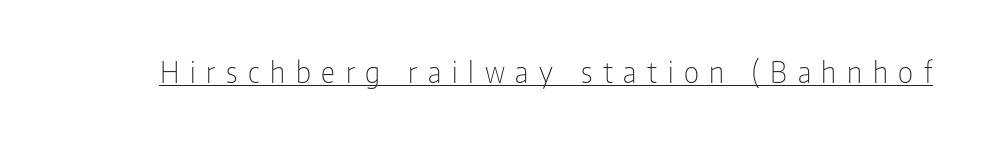
Posture: straight, roman, zero tilt. You could not count columns in this text — the font is proportionally spaced. The passage shown has open, widely tracked lettering throughout. Heaviness? Minimal to ordinary, like unemphasized prose.
